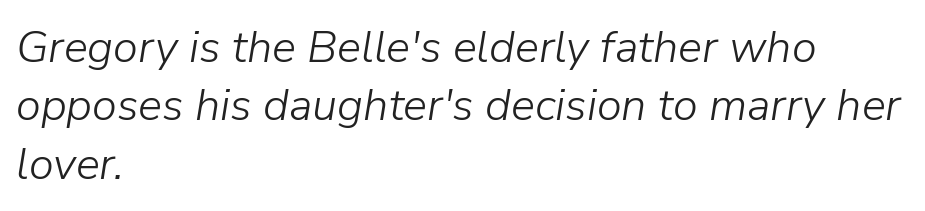
Q: Is the text bold? A: No.
Q: Is the text italic (slanted)? A: Yes, it leans right by about 9 degrees.
Q: Is the text underlined? A: No.
Q: How is the paragraph aligned? A: Left-aligned.
Q: Is the spacing between letters normal or unusually wide? A: Normal.
Q: Is the spacing between lines tight, normal or loose? A: Normal.
Q: Width (condensed, normal, or wide)? A: Normal.
Q: Stroke contrast? A: Low.
Q: x-height? A: Medium.
Q: Monospaced? A: No.
